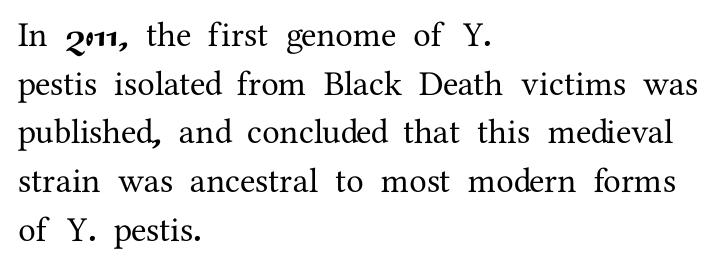
The ragged edge is on the right, which tells us the setting is flush left. Just letters on the line, the space beneath them empty. Students, note that the glyphs here touch the page at normal intervals. Unlike italic type, these characters show no tilt at all. The passage shown is typed in a proportional face where columns would drift.
